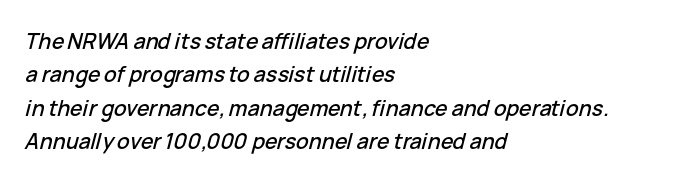
Q: Is the text italic (slanted)? A: Yes, it leans right by about 15 degrees.
Q: Is the text underlined? A: No.
Q: How is the paragraph aligned? A: Left-aligned.
Q: Is the spacing between letters normal or unusually wide? A: Normal.
Q: Is the spacing between lines tight, normal or loose? A: Normal.
